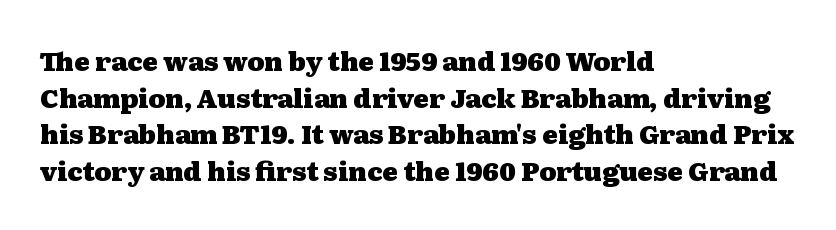
{"italic": "no", "bold": "yes", "underline": "no", "align": "left", "line_spacing": "normal", "line_spacing_ratio": 1.41, "letter_spacing": "normal", "letter_spacing_em": 0.0, "glyph_px": 26}
